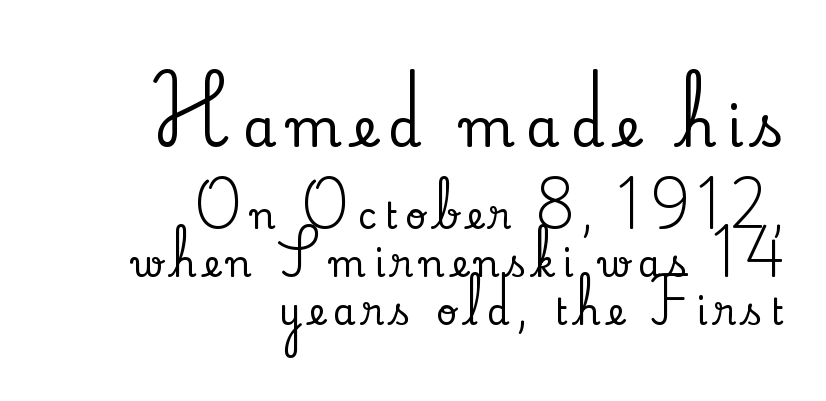
The image shows 54 px serif type, upright; set right-aligned, normal line spacing (1.34x), unusually wide letter spacing (+0.21 em), not underlined; the first (top) block is 1.5x larger; low stroke contrast and a small x-height.
